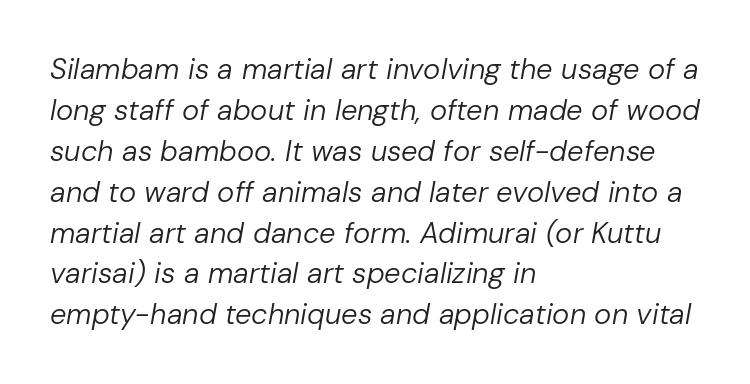
The image shows 29 px regular-weight type, italic (leaning right); set left-aligned, normal line spacing (1.41x), normal letter spacing, not underlined; low stroke contrast and a medium x-height.
